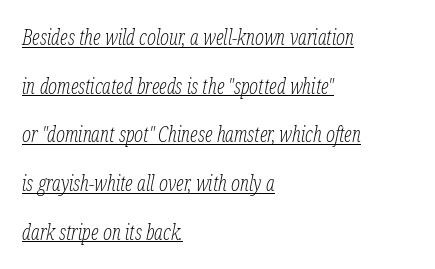
{"italic": "yes", "lean": "right", "slant_degrees": 12, "bold": "no", "underline": "yes", "align": "left", "line_spacing": "loose", "line_spacing_ratio": 2.32, "letter_spacing": "normal", "letter_spacing_em": 0.0, "glyph_px": 21}
